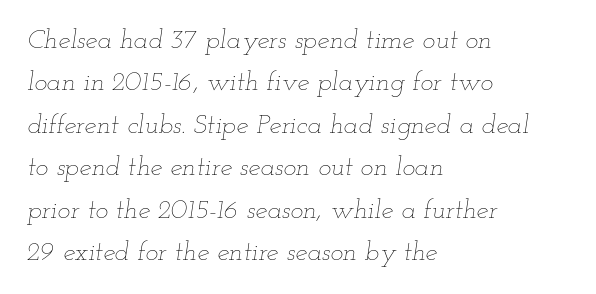
This sample uses an oblique cut, with every glyph tilted off the vertical. Honestly, the letter spacing is just normal — you wouldn't notice it. Leading matches the norm, producing a regular column. Lines of text with bare space underneath.
